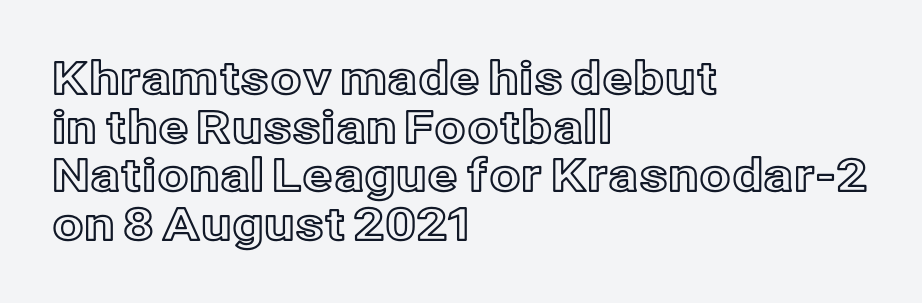
Every character sits straight up, as roman type does. The rendering uses natural spacing where letterforms have individual widths. Honestly, there is no underline to notice here at all. The setting favours the left margin, as ordinary paragraphs usually do. The tracking reads as untouched default to a designer's eye.
